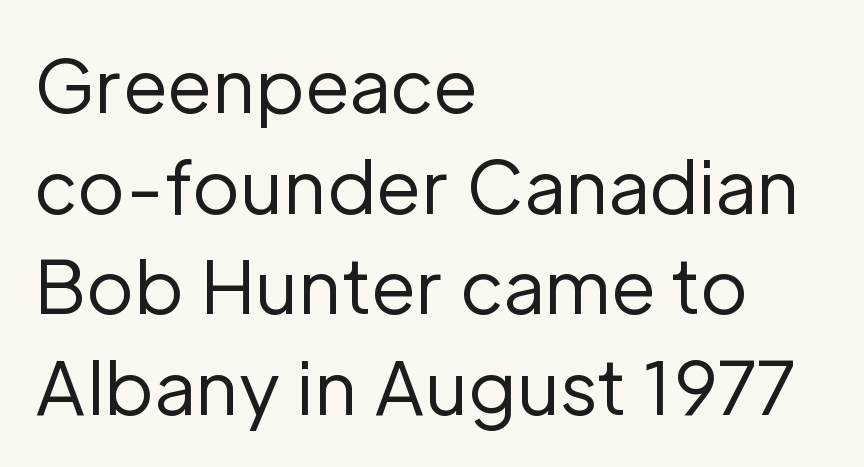
The image shows 73 px regular-weight sans-serif type, upright; set left-aligned, normal line spacing (1.38x), normal letter spacing, not underlined; low stroke contrast and a medium x-height.
